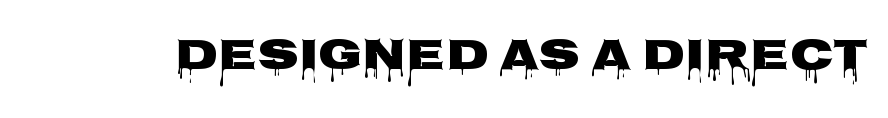
Notice how the stems are strictly vertical — no italics here. Glyph-to-glyph distance matches everyday printed text. The letters advance in unequal steps, a hallmark of proportional type. The space directly below the letters is spotless. No feet cap the strokes, marking this as sans-serif type.
